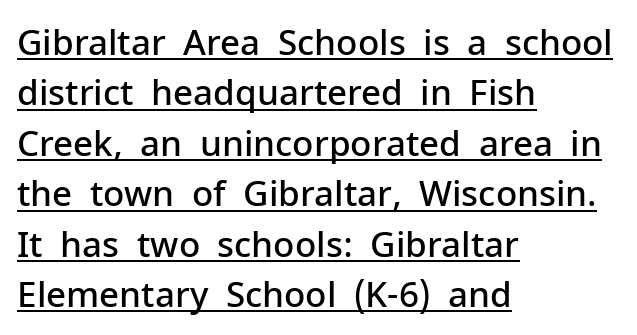
Varying glyph widths throughout — classic text-font behaviour. A continuous stroke trails under the words, as in a hyperlink. Normally led — the rows are evenly, conventionally spaced. Posture: straight, roman, zero tilt. The lines in this sample share a left origin and differ only in where they stop. Caption: standard tracking, unaltered.
